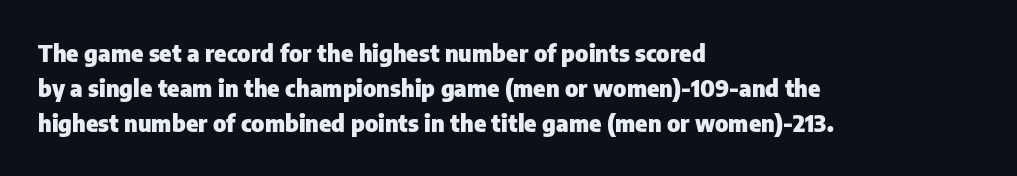
Q: Is the text bold? A: Yes.
Q: Is the text italic (slanted)? A: No, it is upright.
Q: Is the text underlined? A: No.
Q: How is the paragraph aligned? A: Left-aligned.
Q: Is the spacing between letters normal or unusually wide? A: Normal.
Q: Is the spacing between lines tight, normal or loose? A: Normal.
